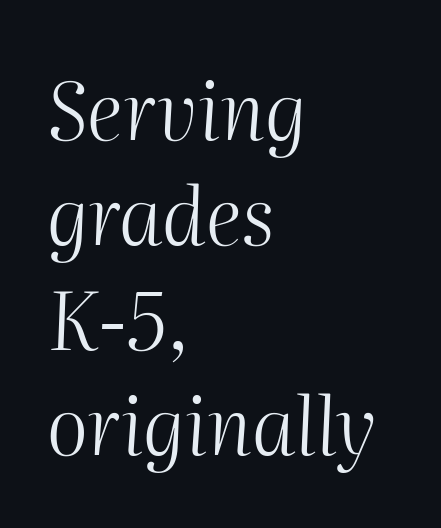
This sample is left-justified, so line endings fall wherever the words run out. Do the characters align in a grid? No, the font is proportional. Emphasis-style slanted type is in use. Letters rest on an invisible, unmarked baseline. Default kerning and tracking; the words read as compact shapes.
